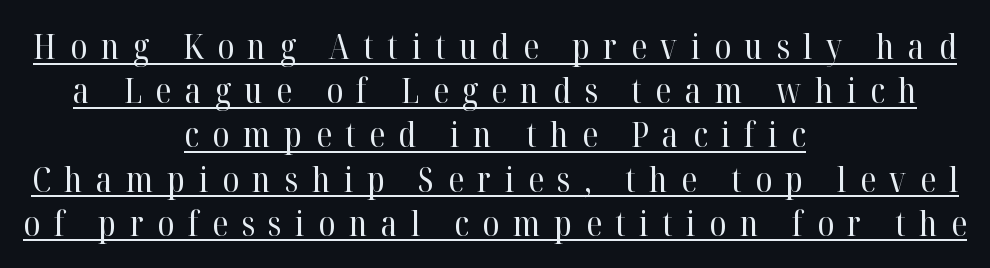
Q: Is the text bold? A: No.
Q: Is the text italic (slanted)? A: No, it is upright.
Q: Is the typeface a serif or a sans-serif typeface? A: Serif.
Q: Is the text underlined? A: Yes.
Q: How is the paragraph aligned? A: Centered.
Q: Is the spacing between letters normal or unusually wide? A: Unusually wide.
Q: Is the spacing between lines tight, normal or loose? A: Normal.
Q: Width (condensed, normal, or wide)? A: Normal.
Q: Stroke contrast? A: High.
Q: x-height? A: Medium.
Q: Monospaced? A: No.
